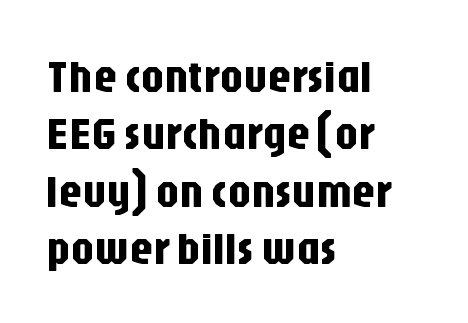
The image shows 46 px condensed sans-serif type, upright; set left-aligned, normal line spacing (1.25x), normal letter spacing, not underlined; low stroke contrast and a large x-height.
